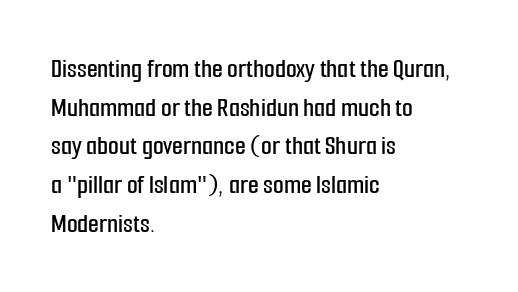
{"serif": "no", "italic": "no", "width": "condensed", "stroke_contrast": "low", "x_height": "medium", "monospaced": "no", "underline": "no", "align": "left", "line_spacing": "normal", "line_spacing_ratio": 1.38, "letter_spacing": "normal", "letter_spacing_em": 0.0, "glyph_px": 28}
